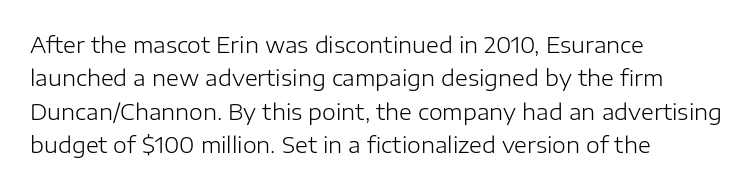
Summary of vertical rhythm: regular, with standard interline spacing. No extra ink here — the face is not bold. Quick note: not italic, upright. Horizontal alignment here is leftward, the default for most running prose.
